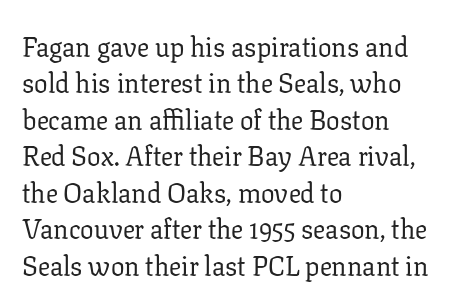
{"italic": "no", "bold": "no", "underline": "no", "align": "left", "line_spacing": "normal", "line_spacing_ratio": 1.35, "letter_spacing": "normal", "letter_spacing_em": 0.0, "glyph_px": 27}
